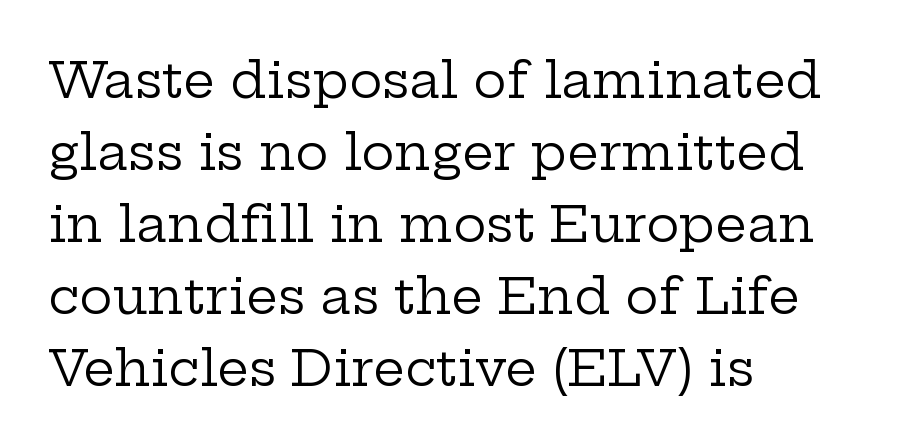
{"serif": "yes", "italic": "no", "bold": "no", "weight": "regular", "width": "wide", "stroke_contrast": "low", "x_height": "medium", "monospaced": "no", "underline": "no", "align": "left", "line_spacing": "normal", "line_spacing_ratio": 1.44, "letter_spacing": "normal", "letter_spacing_em": 0.0, "glyph_px": 50}
